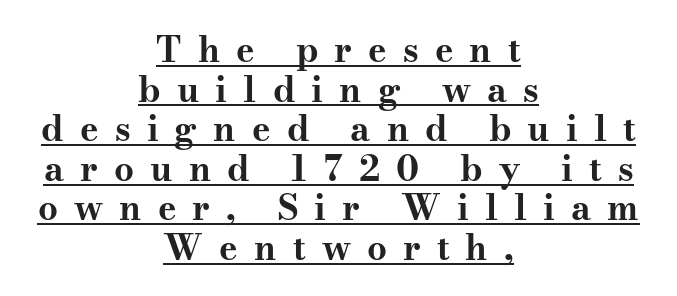
{"serif": "yes", "italic": "no", "bold": "yes", "weight": "bold", "width": "wide", "stroke_contrast": "medium", "x_height": "small", "monospaced": "no", "underline": "yes", "align": "center", "line_spacing": "tight", "line_spacing_ratio": 1.13, "letter_spacing": "wide", "letter_spacing_em": 0.46, "glyph_px": 35}
